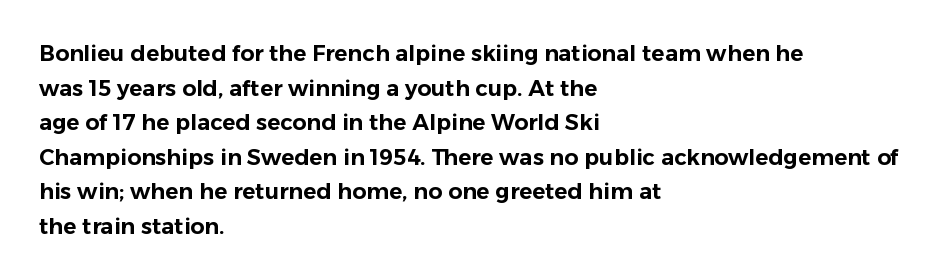
{"italic": "no", "underline": "no", "align": "left", "line_spacing": "normal", "line_spacing_ratio": 1.57, "letter_spacing": "normal", "letter_spacing_em": 0.0, "glyph_px": 22}
